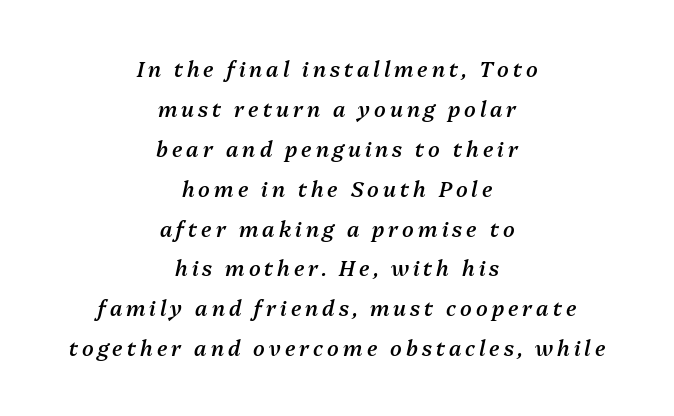
Q: Is the text bold? A: Semi-bold.
Q: Is the text italic (slanted)? A: Yes, it leans right by about 13 degrees.
Q: Is the text underlined? A: No.
Q: How is the paragraph aligned? A: Centered.
Q: Is the spacing between lines tight, normal or loose? A: Loose.
